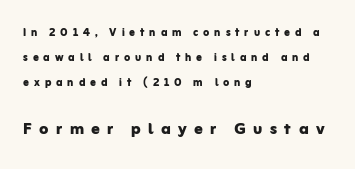
The image shows 21 px bold type, upright; set left-aligned, line spacing 1.8x, unusually wide letter spacing (+0.35 em), not underlined; the second (bottom) block is 1.5x larger.
